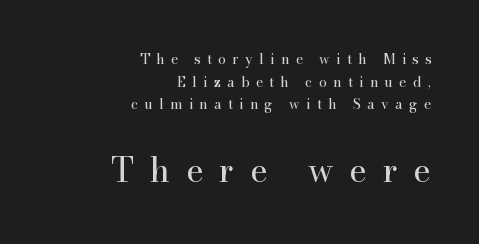
{"serif": "yes", "italic": "no", "bold": "no", "weight": "regular", "width": "normal", "stroke_contrast": "high", "x_height": "small", "monospaced": "no", "underline": "no", "align": "right", "line_spacing": "normal", "line_spacing_ratio": 1.61, "letter_spacing": "wide", "letter_spacing_em": 0.46, "larger_block": "second", "size_ratio": 2.43, "glyph_px": 34}
